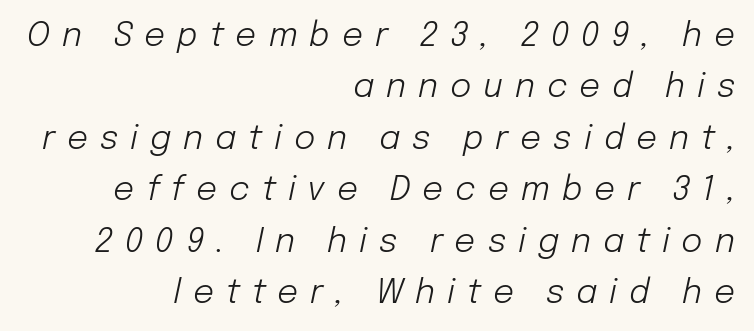
{"italic": "yes", "lean": "right", "slant_degrees": 12, "bold": "no", "weight": "light", "width": "normal", "stroke_contrast": "low", "x_height": "medium", "monospaced": "no", "underline": "no", "align": "right", "line_spacing": "normal", "line_spacing_ratio": 1.56, "letter_spacing": "wide", "letter_spacing_em": 0.36, "glyph_px": 33}
